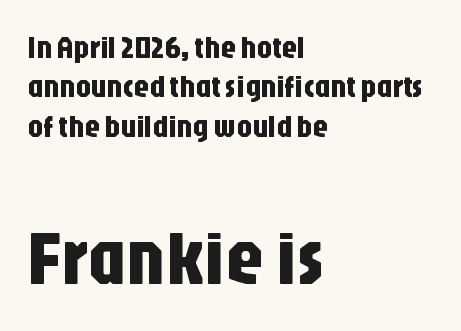
{"serif": "no", "italic": "no", "width": "condensed", "stroke_contrast": "low", "x_height": "large", "monospaced": "no", "underline": "no", "align": "left", "line_spacing": "normal", "line_spacing_ratio": 1.27, "letter_spacing": "normal", "letter_spacing_em": 0.0, "larger_block": "second", "size_ratio": 2.48, "glyph_px": 77}
